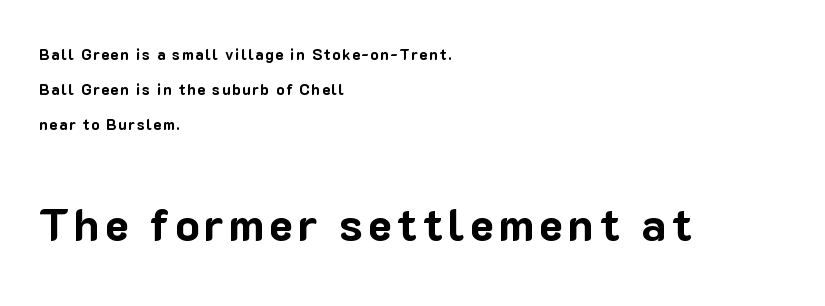
{"serif": "no", "italic": "no", "bold": "yes", "weight": "bold", "width": "normal", "stroke_contrast": "low", "x_height": "medium", "monospaced": "no", "underline": "no", "align": "left", "line_spacing": "loose", "line_spacing_ratio": 2.33, "larger_block": "second", "size_ratio": 3.0, "glyph_px": 45}
